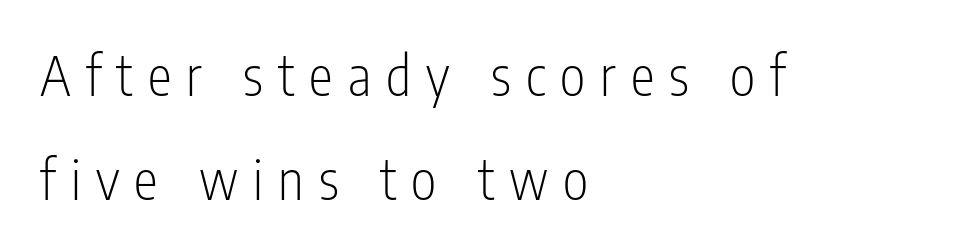
{"serif": "no", "italic": "no", "bold": "no", "weight": "light", "width": "condensed", "stroke_contrast": "low", "x_height": "medium", "monospaced": "no", "underline": "no", "align": "left", "line_spacing": "loose", "line_spacing_ratio": 1.92, "letter_spacing": "wide", "letter_spacing_em": 0.28, "glyph_px": 54}
